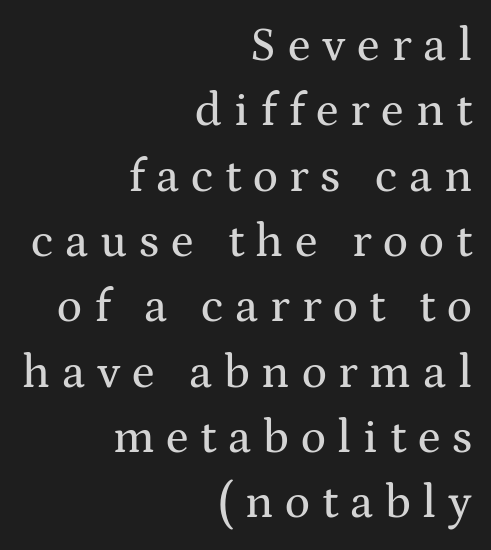
A typesetter would label this face a serif. The lines are quadded right. Descender tails drop into unmarked territory. The type is letterspaced generously, with wide tracking.
